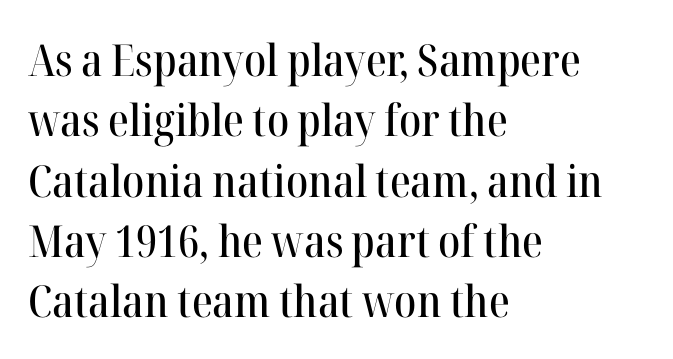
Q: Is the text italic (slanted)? A: No, it is upright.
Q: Is the typeface a serif or a sans-serif typeface? A: Serif.
Q: Is the text underlined? A: No.
Q: How is the paragraph aligned? A: Left-aligned.
Q: Is the spacing between letters normal or unusually wide? A: Normal.
Q: Is the spacing between lines tight, normal or loose? A: Normal.
Q: Width (condensed, normal, or wide)? A: Normal.
Q: Stroke contrast? A: High.
Q: x-height? A: Medium.
Q: Monospaced? A: No.
